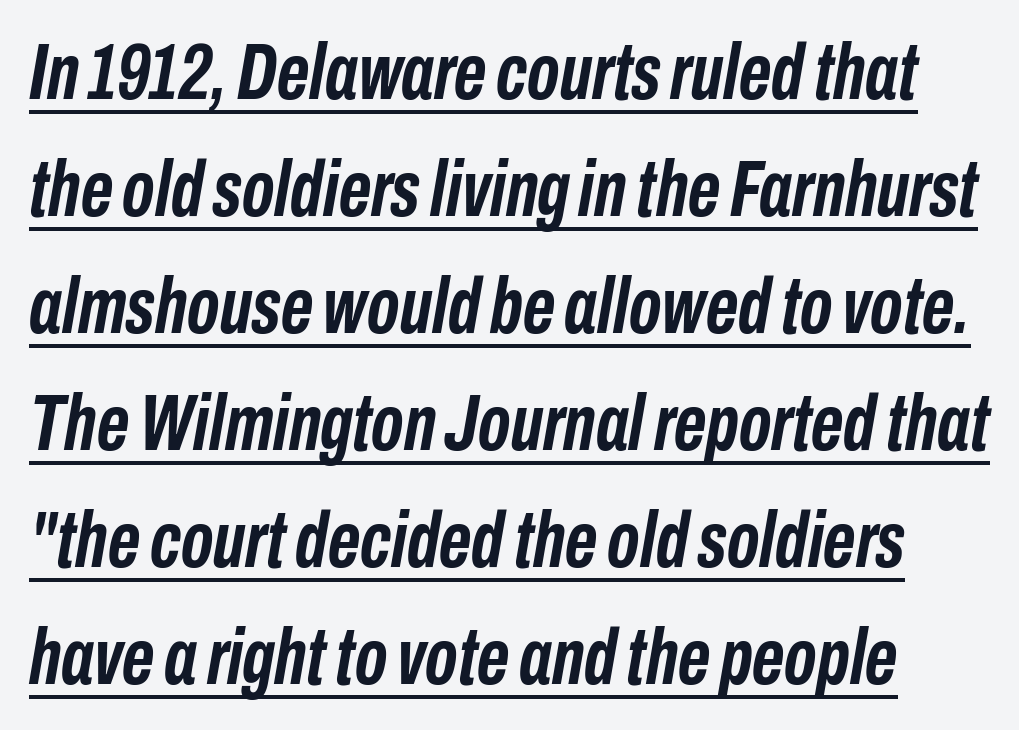
The glyphs look as if they've been sheared to an angle. Varying glyph widths throughout — classic text-font behaviour. Emphasis is given by a line drawn under the lettering. Vertical spacing — default. Thick stems and heavy bowls — unmistakably bold. Tracking value appears to be zero — textbook default spacing.
